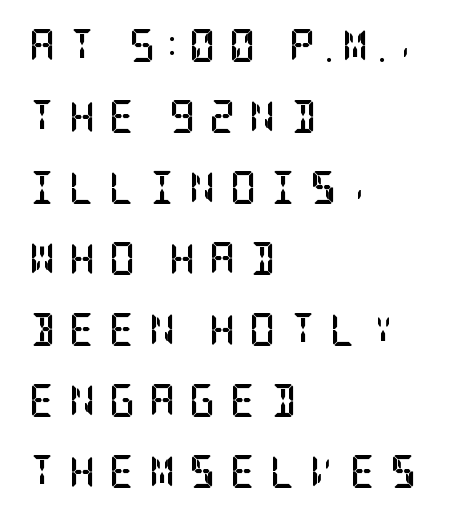
I'd call this a serif setting — the letters wear small feet. The space between consecutive lines is lavish. There is plenty of visible air inserted between adjacent glyphs. Nope, not italic — everything's standing straight. The letters are bold, with thick, heavy strokes. Short and long lines alike share a common starting point at left.
